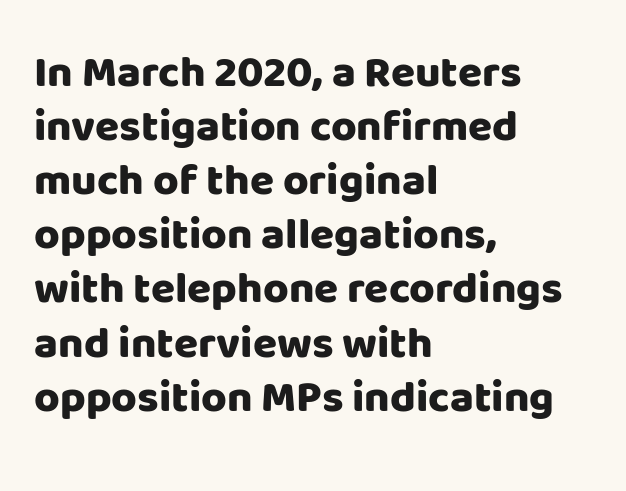
Looks like regular typesetting: each glyph gets only the width it needs. The space beneath each line is pristine and unruled. What stands out about the letter spacing? Nothing — it is the standard amount. These lines were composed using upright roman letters. Notice how thick the strokes are: this is what a full bold looks like.
